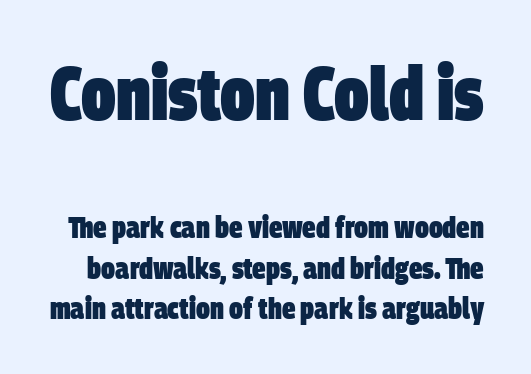
{"serif": "no", "bold": "yes", "weight": "heavy", "width": "condensed", "stroke_contrast": "low", "x_height": "large", "monospaced": "no", "underline": "no", "line_spacing": "normal", "line_spacing_ratio": 1.35, "letter_spacing": "normal", "letter_spacing_em": 0.0, "larger_block": "first", "size_ratio": 2.5, "glyph_px": 75}
